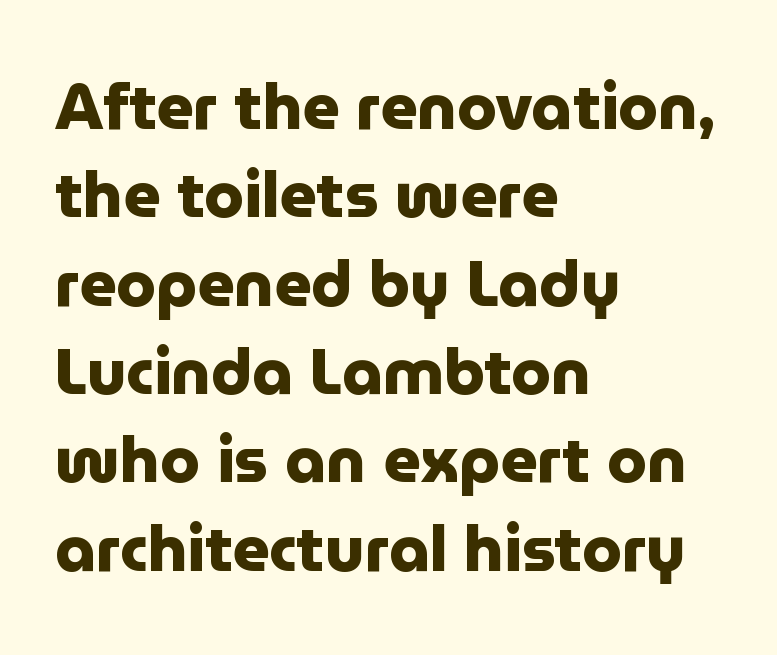
The image shows 64 px heavy sans-serif type, upright; set left-aligned, normal line spacing (1.38x), normal letter spacing, not underlined; low stroke contrast and a medium x-height.
